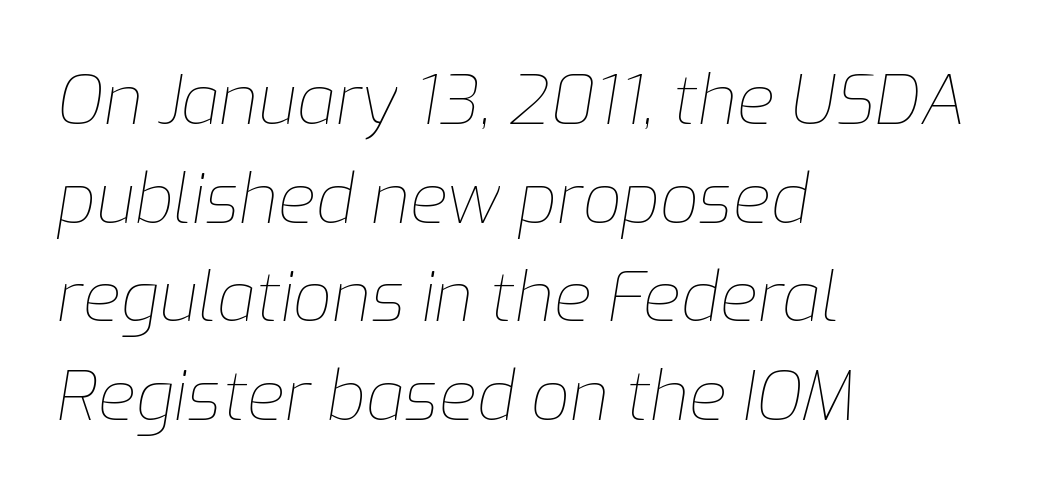
Q: Is the text bold? A: No.
Q: Is the text italic (slanted)? A: Yes, it leans right by about 9 degrees.
Q: Is the text underlined? A: No.
Q: How is the paragraph aligned? A: Left-aligned.
Q: Is the spacing between letters normal or unusually wide? A: Normal.
Q: Is the spacing between lines tight, normal or loose? A: Normal.
Q: Width (condensed, normal, or wide)? A: Normal.
Q: Stroke contrast? A: Low.
Q: x-height? A: Medium.
Q: Monospaced? A: No.
